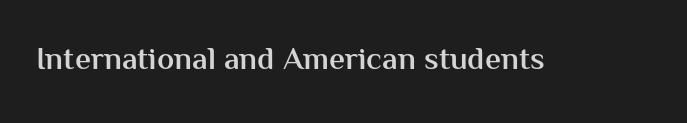
How are the letters spaced? Ordinarily, with no added tracking. Looks like regular typesetting: each glyph gets only the width it needs. Are there feet on the stems? There aren't — it's a sans. No word sits above an underline. Stroke thickness is moderately raised; the sample reads as semibold.
